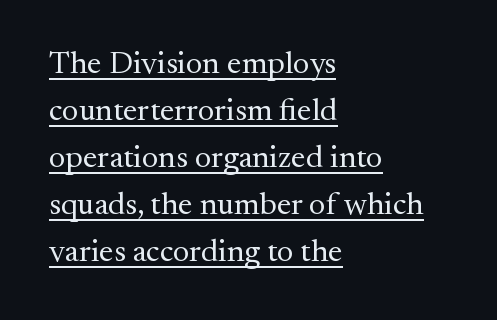
The image shows 32 px regular-weight serif type, upright; set left-aligned, normal line spacing (1.47x), normal letter spacing, underlined; medium stroke contrast and a small x-height.
